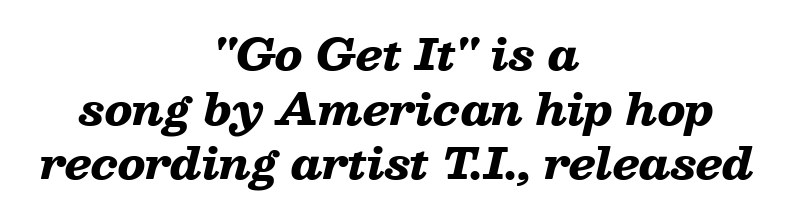
The image shows 43 px heavy, wide type, italic (leaning right); set centered, normal line spacing (1.27x), normal letter spacing, not underlined; low stroke contrast and a medium x-height.
